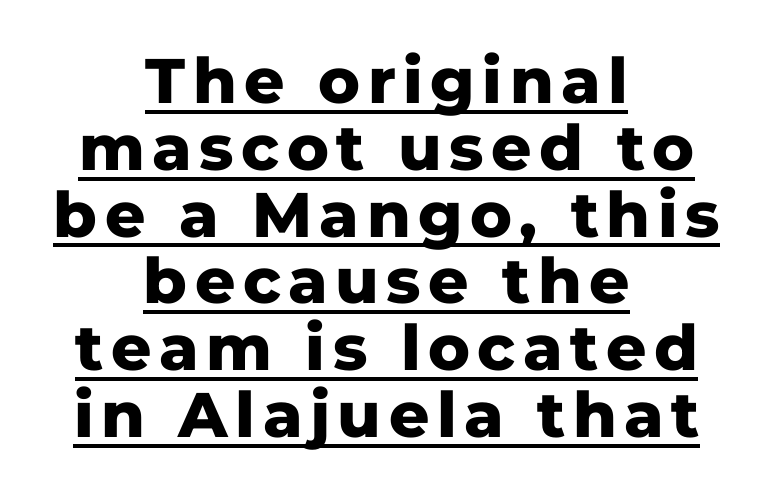
These characters rest on top of a visible drawn line. The font family rendered here belongs to the sans-serif group. Whoever set this chose condensed vertical rhythm over breathing room. These lines carry a lot of weight — the face is fully bold. Posture: straight, roman, zero tilt.
